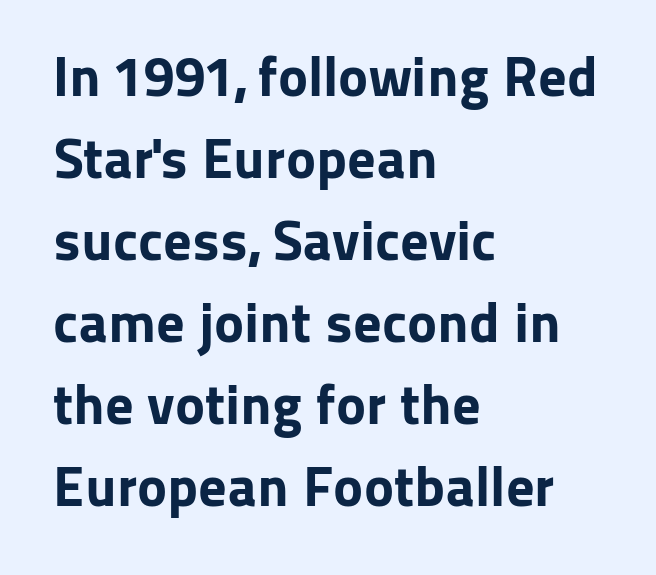
Q: Is the text bold? A: Yes.
Q: Is the text italic (slanted)? A: No, it is upright.
Q: Is the typeface a serif or a sans-serif typeface? A: Sans-serif.
Q: Is the text underlined? A: No.
Q: How is the paragraph aligned? A: Left-aligned.
Q: Is the spacing between letters normal or unusually wide? A: Normal.
Q: Is the spacing between lines tight, normal or loose? A: Normal.
Q: Width (condensed, normal, or wide)? A: Normal.
Q: Stroke contrast? A: Low.
Q: x-height? A: Medium.
Q: Monospaced? A: No.
